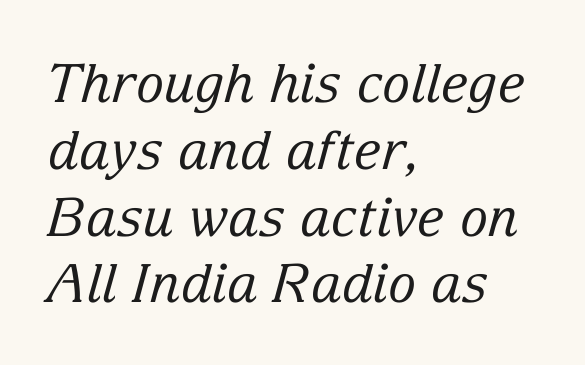
The image shows 53 px regular-weight serif type, italic (leaning right); set left-aligned, normal line spacing (1.26x), normal letter spacing, not underlined; low stroke contrast and a medium x-height.
